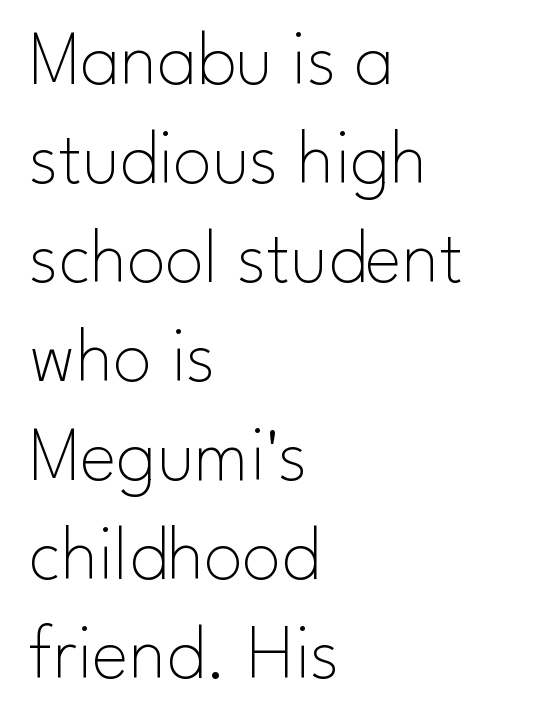
The image shows 78 px thin sans-serif type, upright; set left-aligned, normal line spacing (1.27x), normal letter spacing, not underlined; low stroke contrast and a small x-height.
